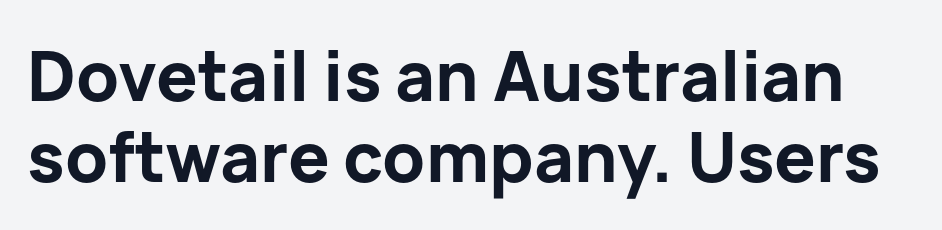
The image shows 69 px bold sans-serif type, upright; set line spacing 1.17x, normal letter spacing, not underlined; low stroke contrast and a medium x-height.
